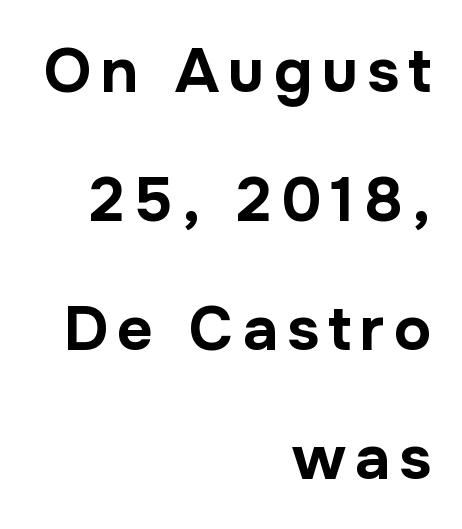
Q: Is the text bold? A: Yes.
Q: Is the text italic (slanted)? A: No, it is upright.
Q: Is the typeface a serif or a sans-serif typeface? A: Sans-serif.
Q: Is the text underlined? A: No.
Q: How is the paragraph aligned? A: Right-aligned.
Q: Is the spacing between lines tight, normal or loose? A: Loose.
Q: Width (condensed, normal, or wide)? A: Normal.
Q: Stroke contrast? A: Low.
Q: x-height? A: Medium.
Q: Monospaced? A: No.
